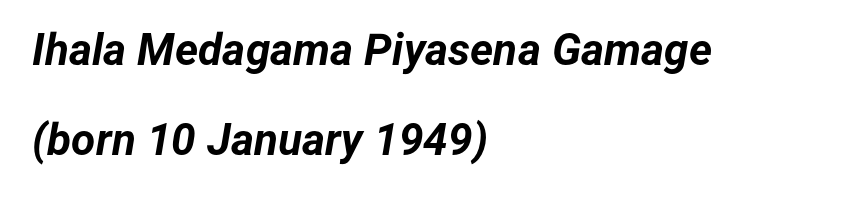
{"italic": "yes", "lean": "right", "slant_degrees": 12, "bold": "yes", "weight": "bold", "width": "normal", "stroke_contrast": "low", "x_height": "medium", "monospaced": "no", "underline": "no", "align": "left", "line_spacing": "loose", "line_spacing_ratio": 2.04, "letter_spacing": "normal", "letter_spacing_em": 0.0, "glyph_px": 44}
